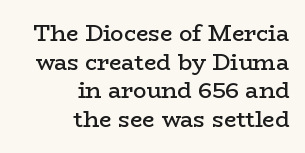
The image shows 22 px text type, upright; set right-aligned, normal line spacing (1.3x), normal letter spacing, not underlined.
